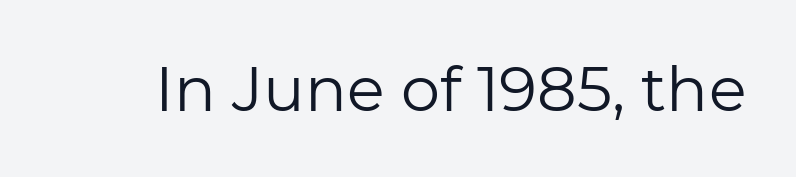
The image shows 62 px regular-weight sans-serif type, upright; set normal letter spacing, not underlined; low stroke contrast and a medium x-height.
